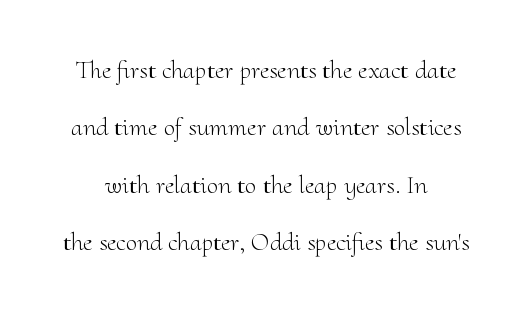
Type without underlining. The tracking reads as untouched default to a designer's eye. Weight: regular or lighter. Vertical spacing — loose. Tall strokes in this sample are plumb rather than angled.
